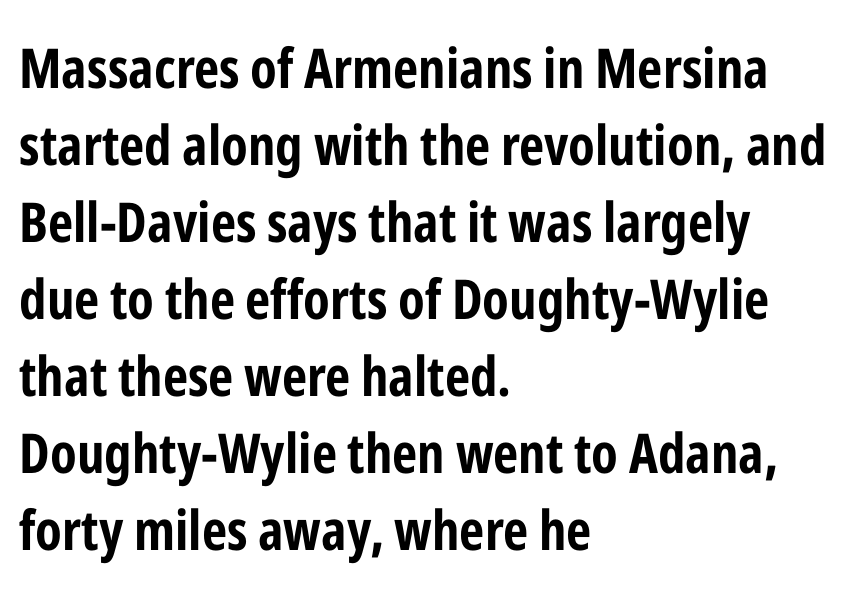
The image shows 55 px bold, condensed sans-serif type, upright; set left-aligned, normal line spacing (1.4x), normal letter spacing, not underlined; low stroke contrast and a medium x-height.
